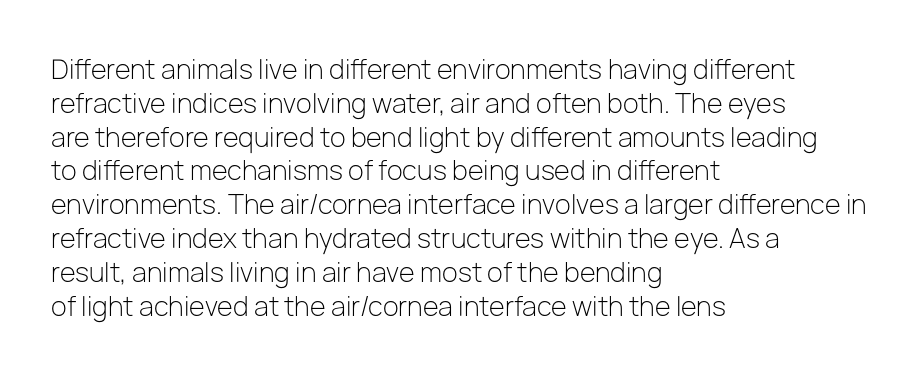
Descenders are the only things crossing below the line. Vertical strokes here are truly vertical. Compared with typical paragraphs, the rows here are spaced about the same. The setting favours the left margin, as ordinary paragraphs usually do.
